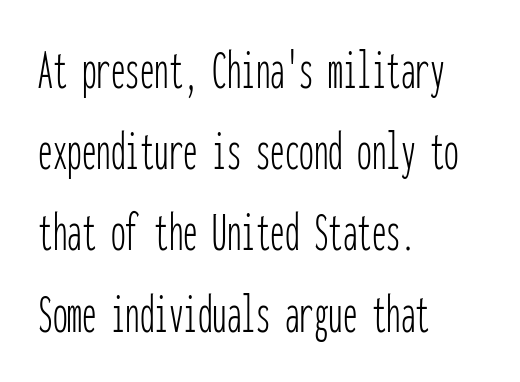
{"serif": "no", "italic": "no", "bold": "no", "weight": "thin", "width": "condensed", "stroke_contrast": "low", "x_height": "medium", "monospaced": "yes", "underline": "no", "align": "left", "line_spacing": "normal", "line_spacing_ratio": 1.4, "letter_spacing": "normal", "letter_spacing_em": 0.0, "glyph_px": 58}
